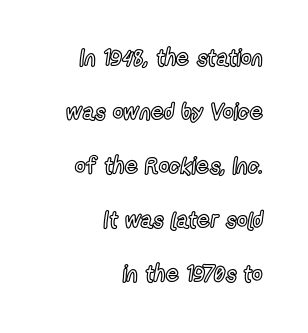
Q: Is the text italic (slanted)? A: Yes.
Q: Is the text underlined? A: No.
Q: How is the paragraph aligned? A: Right-aligned.
Q: Is the spacing between letters normal or unusually wide? A: Normal.
Q: Is the spacing between lines tight, normal or loose? A: Loose.
